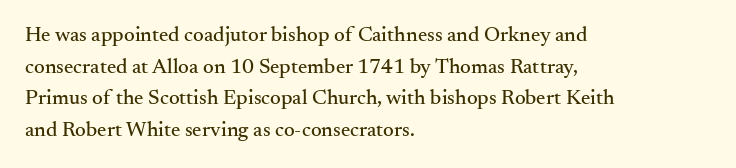
Has an underline been added? It has not. Do the letters lean? They stand straight. Notice how descenders clear the ascenders below comfortably — that's standard leading. The line texture is even and compact thanks to regular tracking.
